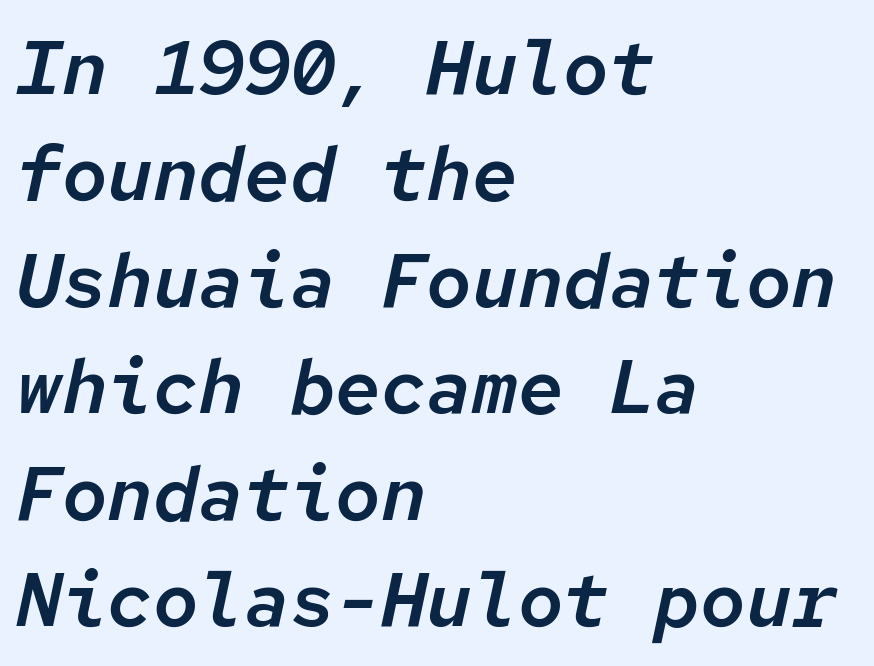
The area under the type is left untouched. Which margin do the lines hug? The left one — the right edge is uneven. Leading matches the norm, producing a regular column. Tall strokes in this sample are angled rather than plumb. In terms of letterspacing, this is plain default setting.
